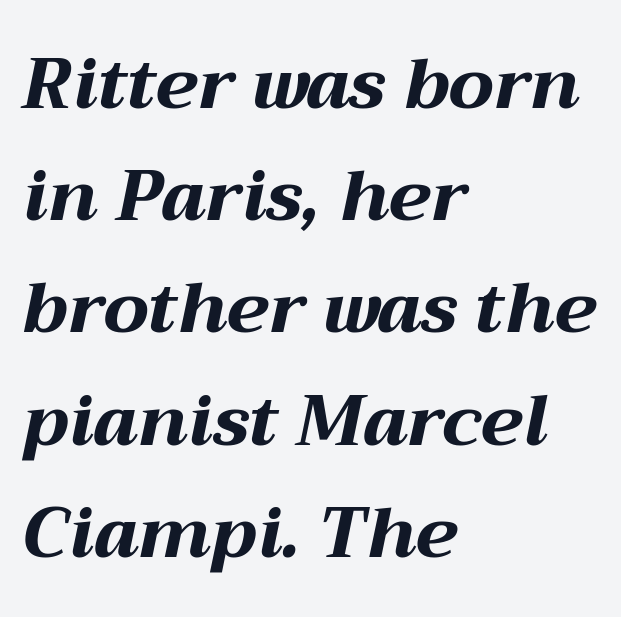
Q: Is the text bold? A: Yes.
Q: Is the text italic (slanted)? A: Yes, it leans right by about 12 degrees.
Q: Is the text underlined? A: No.
Q: How is the paragraph aligned? A: Left-aligned.
Q: Is the spacing between letters normal or unusually wide? A: Normal.
Q: Is the spacing between lines tight, normal or loose? A: Normal.
Q: Width (condensed, normal, or wide)? A: Wide.
Q: Stroke contrast? A: Medium.
Q: x-height? A: Medium.
Q: Monospaced? A: No.
